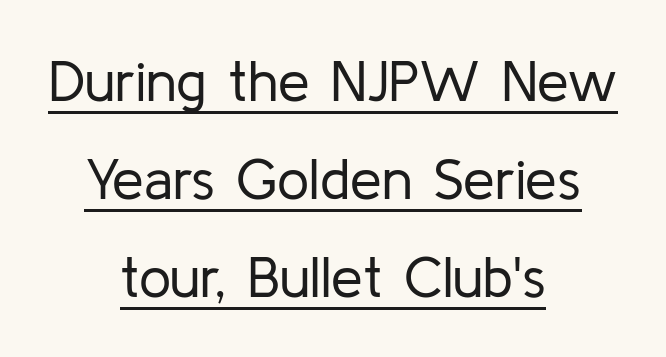
When letters stand straight like this, we call the style roman or upright. Line starts and ends both wander, symmetrically. Does extra space separate the letters? No, they use regular spacing. The letters carry no serifs — their stems end cleanly without finishing strokes. Think of a printed novel: that variable character pitch is what you see here.
